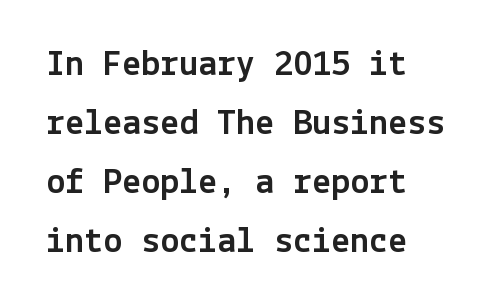
The image shows 38 px sans-serif type, upright; set left-aligned, normal line spacing (1.55x), normal letter spacing, not underlined; a medium x-height.
